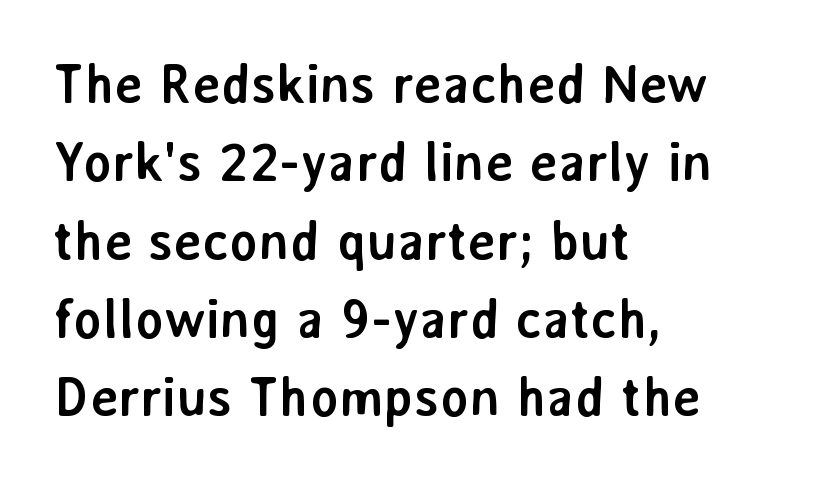
{"serif": "no", "italic": "no", "bold": "yes", "weight": "semibold", "width": "normal", "stroke_contrast": "low", "x_height": "medium", "monospaced": "no", "underline": "no", "align": "left", "line_spacing": "normal", "line_spacing_ratio": 1.45, "letter_spacing": "normal", "letter_spacing_em": 0.0, "glyph_px": 54}
